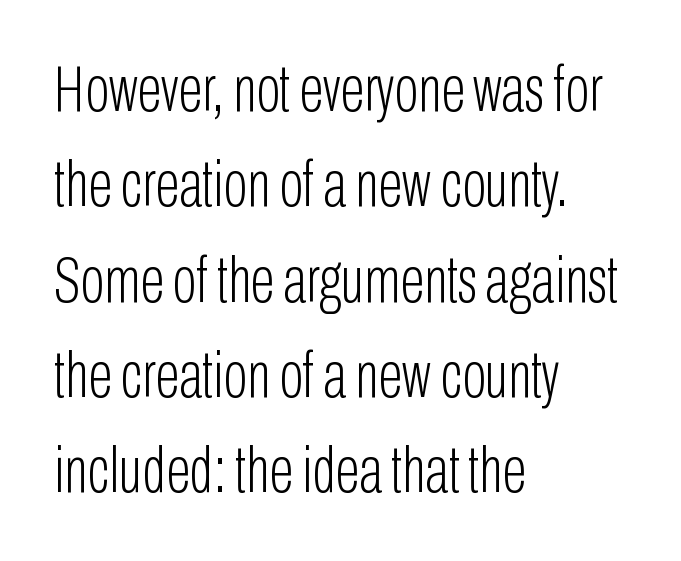
Q: Is the text bold? A: No.
Q: Is the text italic (slanted)? A: No, it is upright.
Q: Is the typeface a serif or a sans-serif typeface? A: Sans-serif.
Q: Is the text underlined? A: No.
Q: How is the paragraph aligned? A: Left-aligned.
Q: Is the spacing between letters normal or unusually wide? A: Normal.
Q: Is the spacing between lines tight, normal or loose? A: Normal.
Q: Width (condensed, normal, or wide)? A: Condensed.
Q: Stroke contrast? A: Low.
Q: x-height? A: Medium.
Q: Monospaced? A: No.
